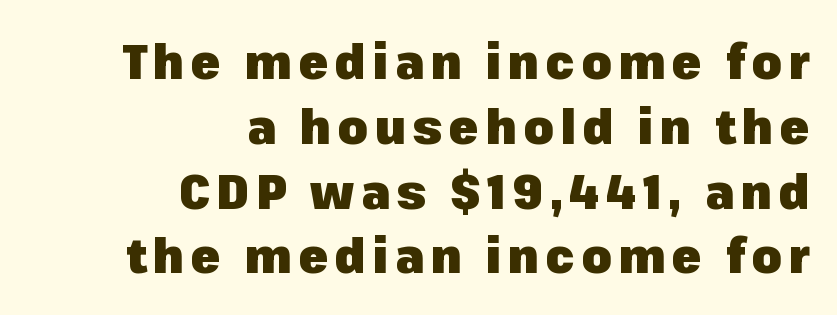
Notice how descenders clear the ascenders below comfortably — that's standard leading. In terms of letterform style, serifs are entirely absent. The type sits square on the baseline with zero lean. The typesetter chose a ragged-left arrangement here. Emphasis by weight is at full strength: bold. Any mark beneath the type? The region is blank.
